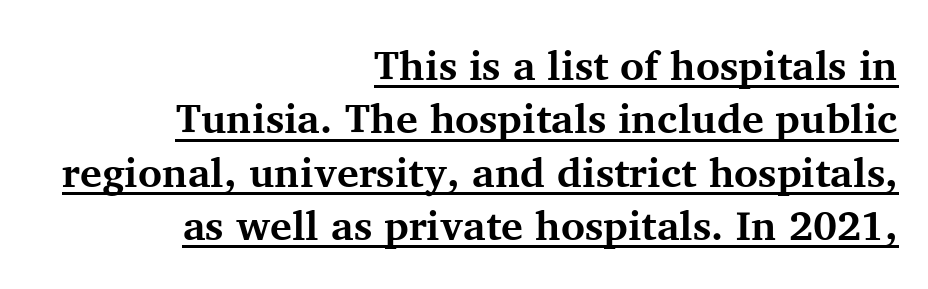
Look at the stroke-to-counter ratio: heavy, a bold. If you drew a ruler down the right edge, every line would touch it. The rendering keeps characters at their native spacing. The rendering uses natural spacing where letterforms have individual widths. You can tell from the footed stems that serif type was used. This rendering features underlined lettering.
